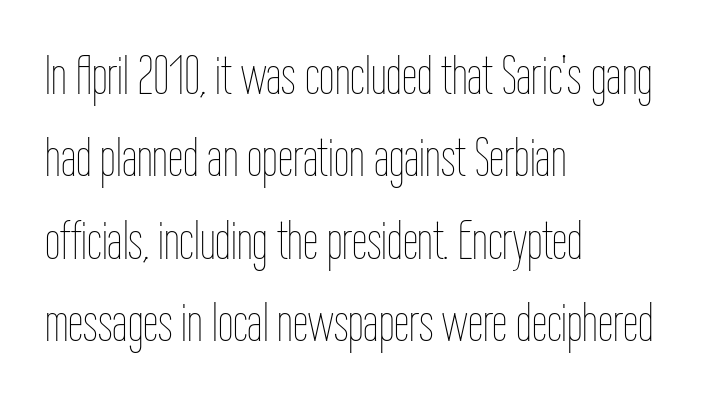
Heaviness? Minimal to ordinary, like unemphasized prose. The horizontal fit of the characters is conventional and even. A typesetter would mark this as roman, not italic. The letters advance in unequal steps, a hallmark of proportional type. Words float on clear page, feet unadorned. Rows of type keep a routine distance in the vertical direction.
